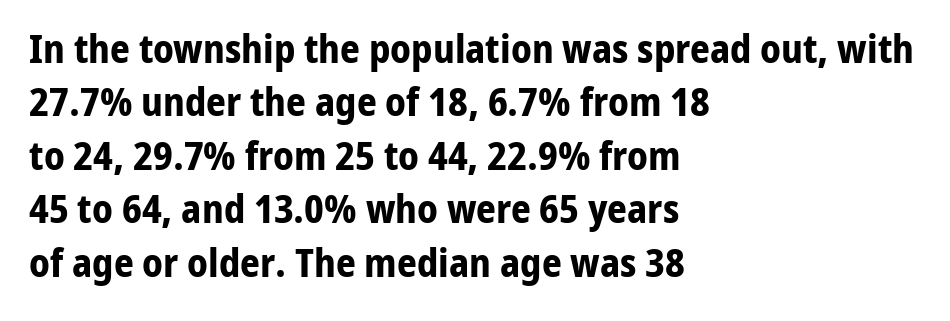
{"serif": "no", "italic": "no", "bold": "yes", "weight": "bold", "width": "normal", "stroke_contrast": "low", "x_height": "medium", "monospaced": "no", "underline": "no", "align": "left", "line_spacing": "normal", "line_spacing_ratio": 1.37, "letter_spacing": "normal", "letter_spacing_em": 0.0, "glyph_px": 39}
